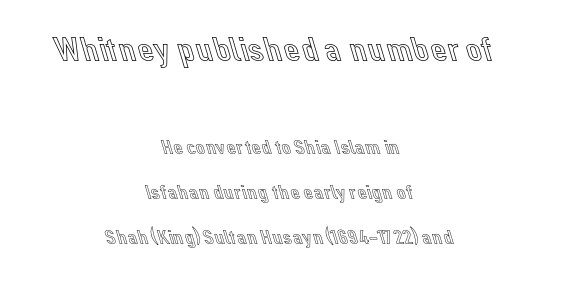
Q: Is the text italic (slanted)? A: Yes.
Q: Is the text underlined? A: No.
Q: How is the paragraph aligned? A: Centered.
Q: Is the spacing between letters normal or unusually wide? A: Normal.
Q: Is the spacing between lines tight, normal or loose? A: Loose.
Q: Which block of text is set in a larger size, the first (top) or the second (bottom)? A: The first (top) one.
Q: Width (condensed, normal, or wide)? A: Normal.
Q: x-height? A: Medium.
Q: Monospaced? A: No.
